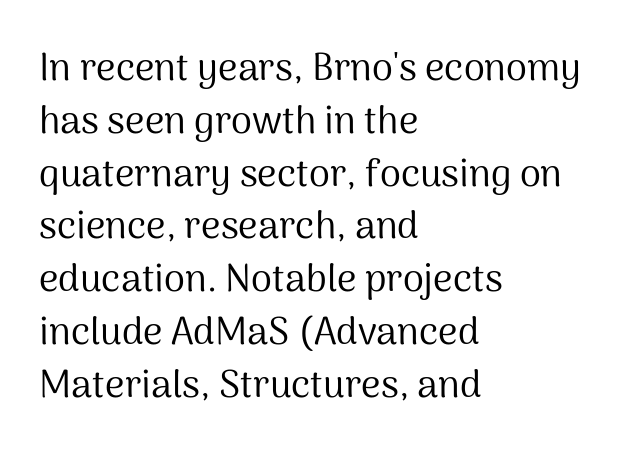
Q: Is the text bold? A: No.
Q: Is the text italic (slanted)? A: No, it is upright.
Q: Is the typeface a serif or a sans-serif typeface? A: Sans-serif.
Q: Is the text underlined? A: No.
Q: How is the paragraph aligned? A: Left-aligned.
Q: Is the spacing between letters normal or unusually wide? A: Normal.
Q: Is the spacing between lines tight, normal or loose? A: Normal.
Q: Width (condensed, normal, or wide)? A: Normal.
Q: Stroke contrast? A: Medium.
Q: x-height? A: Medium.
Q: Monospaced? A: No.
